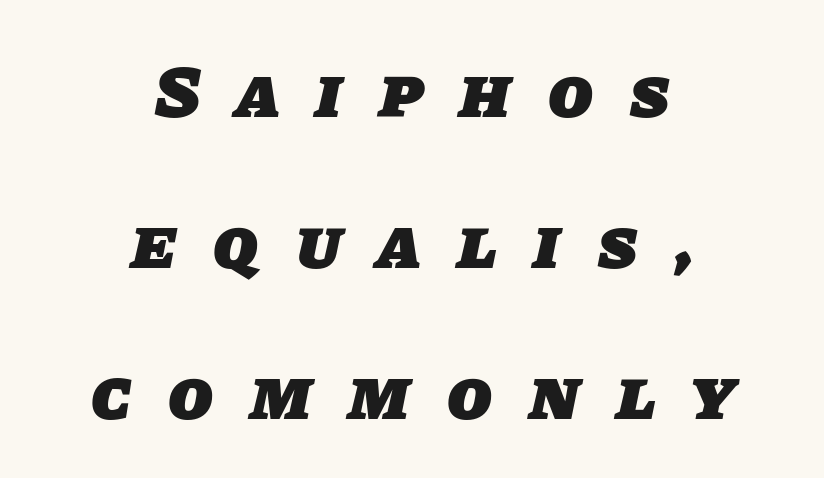
Do the characters align in a grid? No, the font is proportional. You could fit nearly another row in the gap between these rows. The face used here has the dense, thick strokes of a bold.
